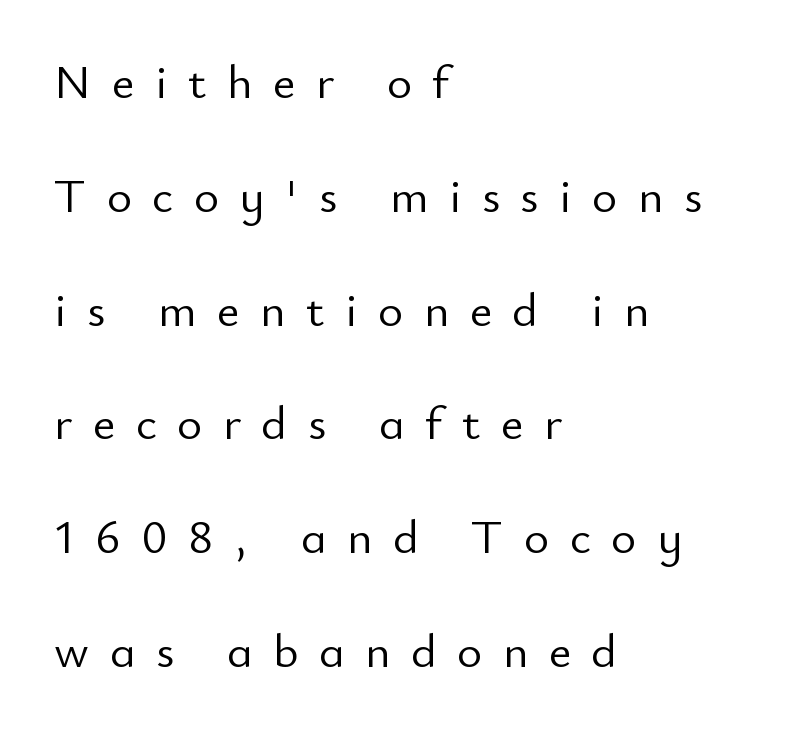
The image shows 48 px light sans-serif type, upright; set left-aligned, loose line spacing (2.37x), unusually wide letter spacing (+0.43 em), not underlined; low stroke contrast and a small x-height.
